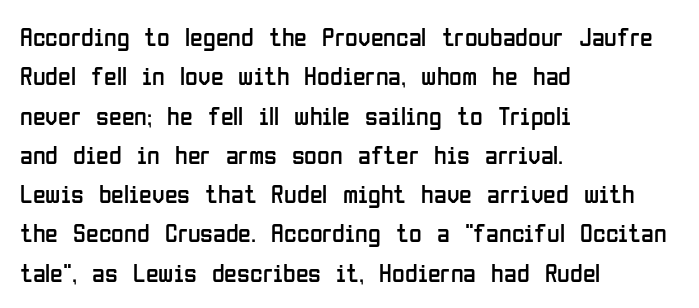
Q: Is the text bold? A: No.
Q: Is the text italic (slanted)? A: No, it is upright.
Q: Is the text underlined? A: No.
Q: How is the paragraph aligned? A: Left-aligned.
Q: Is the spacing between letters normal or unusually wide? A: Normal.
Q: Is the spacing between lines tight, normal or loose? A: Normal.
